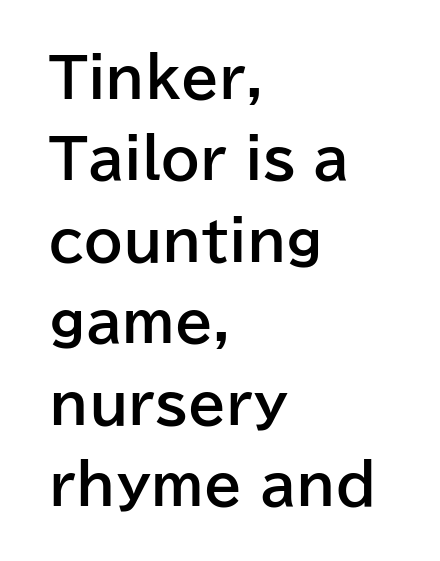
The image shows 55 px bold sans-serif type, upright; set left-aligned, normal line spacing (1.48x), normal letter spacing, not underlined; low stroke contrast and a medium x-height.
